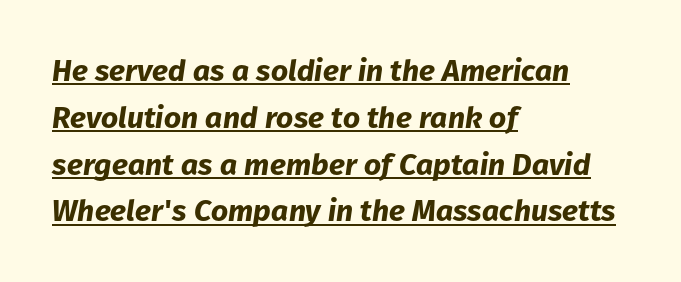
The image shows 30 px bold type, italic (leaning right); set left-aligned, normal line spacing (1.56x), normal letter spacing, underlined; low stroke contrast and a medium x-height.
